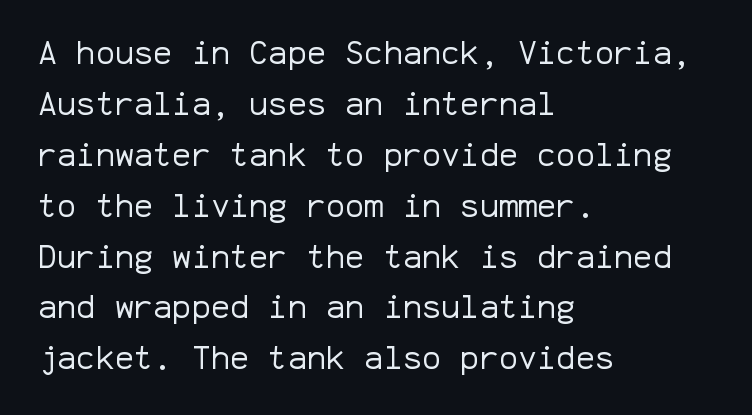
{"serif": "no", "italic": "no", "bold": "no", "weight": "regular", "width": "normal", "stroke_contrast": "low", "x_height": "medium", "monospaced": "yes", "underline": "no", "align": "left", "line_spacing": "normal", "line_spacing_ratio": 1.59, "letter_spacing": "normal", "letter_spacing_em": 0.0, "glyph_px": 32}
